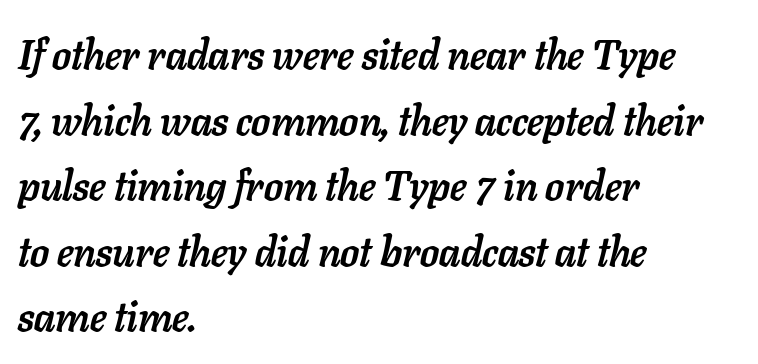
Q: Is the text bold? A: Yes.
Q: Is the text italic (slanted)? A: Yes, it leans right by about 11 degrees.
Q: Is the text underlined? A: No.
Q: How is the paragraph aligned? A: Left-aligned.
Q: Is the spacing between letters normal or unusually wide? A: Normal.
Q: Is the spacing between lines tight, normal or loose? A: Normal.
Q: Width (condensed, normal, or wide)? A: Normal.
Q: Stroke contrast? A: Low.
Q: x-height? A: Medium.
Q: Monospaced? A: No.
